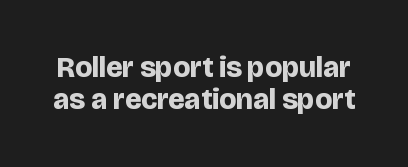
Q: Is the text bold? A: Yes.
Q: Is the text italic (slanted)? A: No, it is upright.
Q: Is the typeface a serif or a sans-serif typeface? A: Sans-serif.
Q: Is the text underlined? A: No.
Q: Is the spacing between letters normal or unusually wide? A: Normal.
Q: Is the spacing between lines tight, normal or loose? A: Tight.
Q: Width (condensed, normal, or wide)? A: Normal.
Q: Stroke contrast? A: Low.
Q: x-height? A: Large.
Q: Monospaced? A: No.
